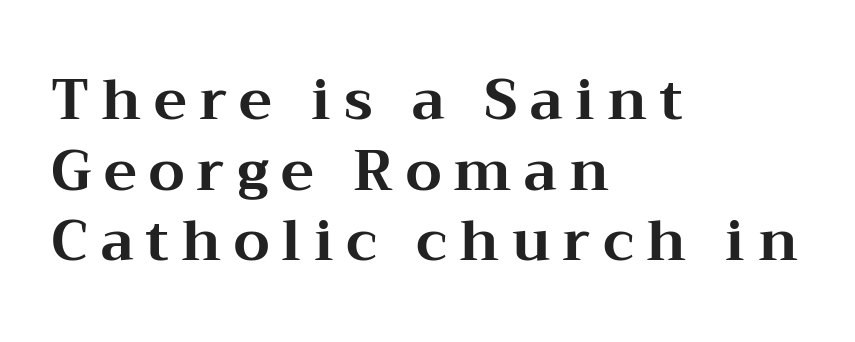
The image shows 56 px bold, wide serif type, upright; set left-aligned, normal line spacing (1.26x), unusually wide letter spacing (+0.22 em), not underlined; medium stroke contrast and a medium x-height.
